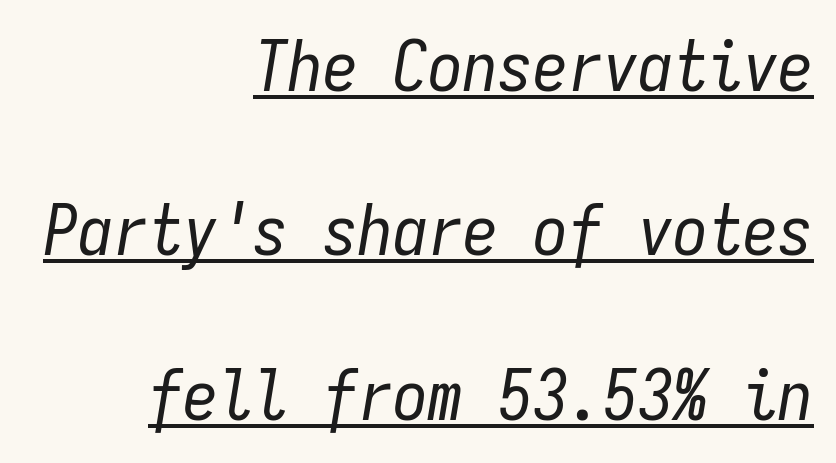
Q: Is the text bold? A: No.
Q: Is the text italic (slanted)? A: Yes, it leans right by about 9 degrees.
Q: Is the text underlined? A: Yes.
Q: How is the paragraph aligned? A: Right-aligned.
Q: Is the spacing between letters normal or unusually wide? A: Normal.
Q: Is the spacing between lines tight, normal or loose? A: Loose.
Q: Width (condensed, normal, or wide)? A: Condensed.
Q: Stroke contrast? A: Low.
Q: x-height? A: Medium.
Q: Monospaced? A: Yes.
